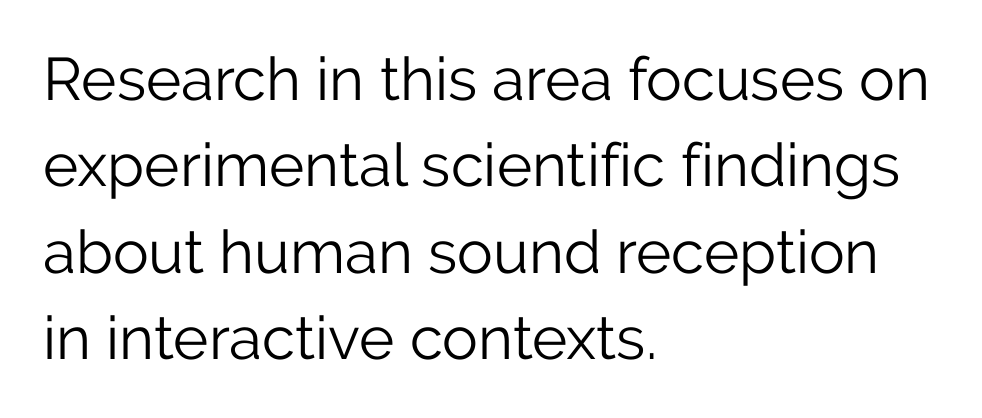
Q: Is the text bold? A: No.
Q: Is the text italic (slanted)? A: No, it is upright.
Q: Is the typeface a serif or a sans-serif typeface? A: Sans-serif.
Q: Is the text underlined? A: No.
Q: How is the paragraph aligned? A: Left-aligned.
Q: Is the spacing between letters normal or unusually wide? A: Normal.
Q: Is the spacing between lines tight, normal or loose? A: Normal.
Q: Width (condensed, normal, or wide)? A: Normal.
Q: Stroke contrast? A: Low.
Q: x-height? A: Medium.
Q: Monospaced? A: No.
